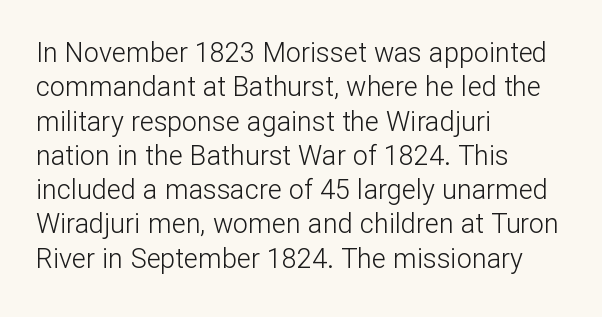
The letterforms sit at book weight or below. Honestly, the letter spacing is just normal — you wouldn't notice it. The type sits square on the baseline with zero lean. Unmarked baselines from the first word to the last. The text block is weighted toward the left margin, trailing off unevenly rightward. The designer left line spacing at the default.
